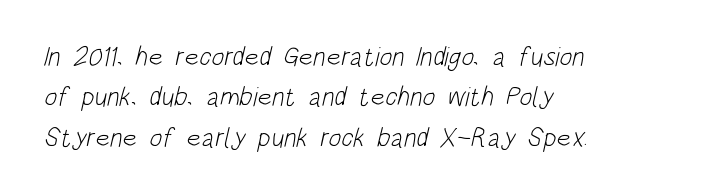
Q: Is the text bold? A: No.
Q: Is the text underlined? A: No.
Q: How is the paragraph aligned? A: Left-aligned.
Q: Is the spacing between letters normal or unusually wide? A: Normal.
Q: Is the spacing between lines tight, normal or loose? A: Normal.
